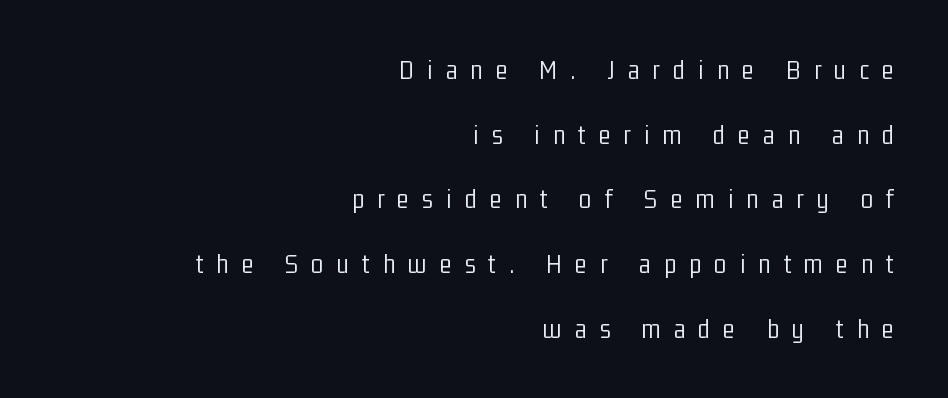
These glyphs show unthickened strokes, regular width or finer. Teacher's note: observe the even right margin — that is flush-right alignment. Tracking value appears strongly positive — letters spread wide. This sample uses an upright cut, with every glyph sitting square on the baseline. This rendering employs a face without finishing strokes, i.e., a sans-serif. The lines are spread far apart with generous leading.
